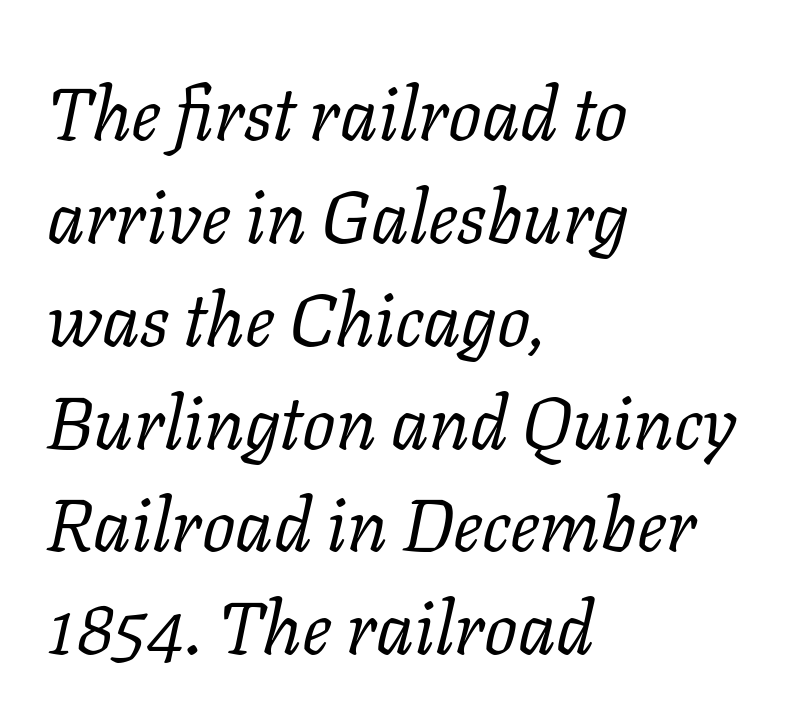
The image shows 74 px regular-weight serif type, italic (leaning right); set left-aligned, normal line spacing (1.39x), normal letter spacing, not underlined; low stroke contrast and a medium x-height.
